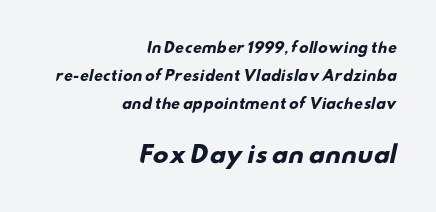
The image shows 23 px bold type; set right-aligned, loose line spacing (1.99x), normal letter spacing, not underlined; the second (bottom) block is 1.64x larger.
